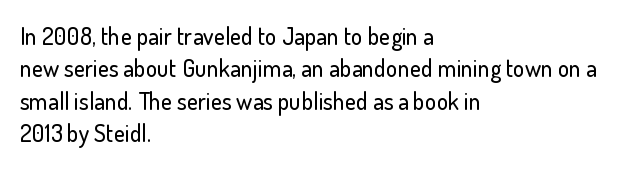
Q: Is the text italic (slanted)? A: No, it is upright.
Q: Is the text underlined? A: No.
Q: How is the paragraph aligned? A: Left-aligned.
Q: Is the spacing between letters normal or unusually wide? A: Normal.
Q: Is the spacing between lines tight, normal or loose? A: Normal.
